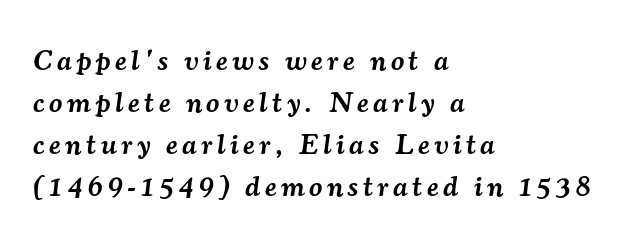
Q: Is the text bold? A: Semi-bold.
Q: Is the text italic (slanted)? A: Yes, it leans right by about 7 degrees.
Q: Is the typeface a serif or a sans-serif typeface? A: Serif.
Q: Is the text underlined? A: No.
Q: How is the paragraph aligned? A: Left-aligned.
Q: Is the spacing between lines tight, normal or loose? A: Normal.
Q: Width (condensed, normal, or wide)? A: Normal.
Q: Stroke contrast? A: Medium.
Q: x-height? A: Small.
Q: Monospaced? A: No.
